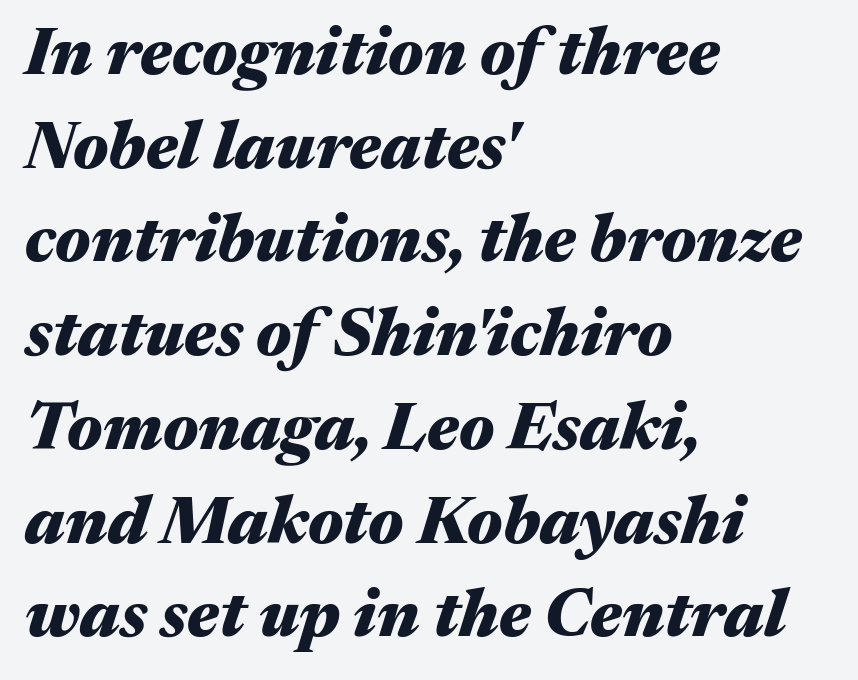
Bold? Absolutely — the strokes are thick and heavy. The rendering applies a slant to the glyphs. Is this a fixed-width face? No — the glyphs have proportional, varying widths. The letterforms sit shoulder to shoulder at normal distance.
